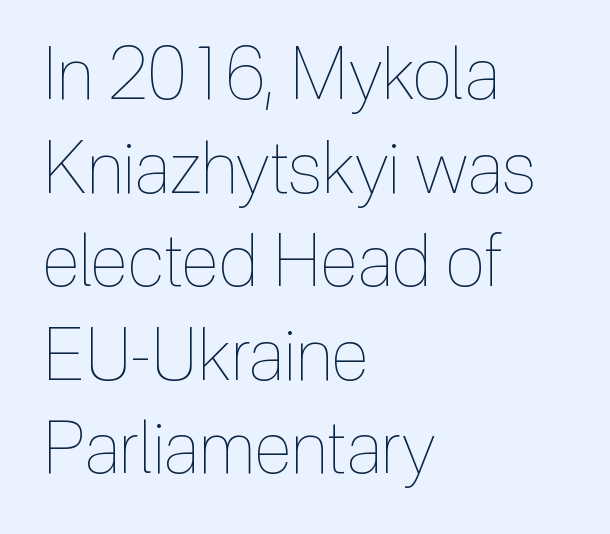
Q: Is the text bold? A: No.
Q: Is the text italic (slanted)? A: No, it is upright.
Q: Is the text underlined? A: No.
Q: How is the paragraph aligned? A: Left-aligned.
Q: Is the spacing between letters normal or unusually wide? A: Normal.
Q: Is the spacing between lines tight, normal or loose? A: Normal.
Q: Width (condensed, normal, or wide)? A: Condensed.
Q: x-height? A: Medium.
Q: Monospaced? A: No.
